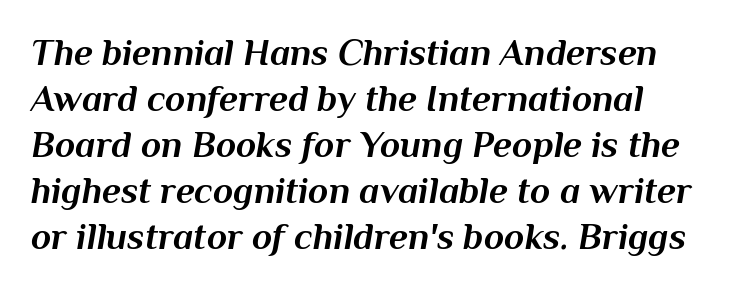
Think of a printed novel: that variable character pitch is what you see here. These lines were composed using italics. Bold? Absolutely — the strokes are thick and heavy. Inter-character spacing is left at the font's built-in metrics. Each row of text sits above clean, open space.
